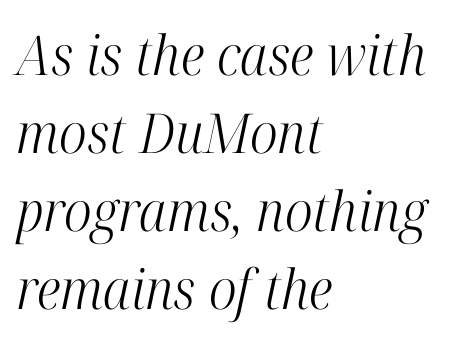
The image shows 55 px light, condensed serif type, italic (leaning right); set left-aligned, normal line spacing (1.42x), normal letter spacing, not underlined; high stroke contrast and a medium x-height.
